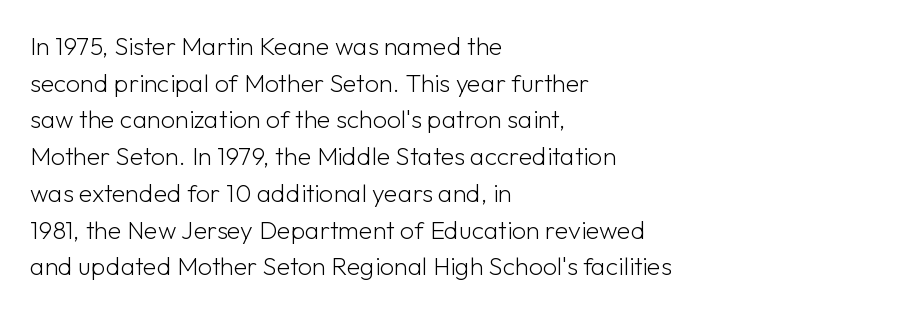
The image shows 25 px text type, upright; set left-aligned, normal line spacing (1.47x), normal letter spacing, not underlined.
